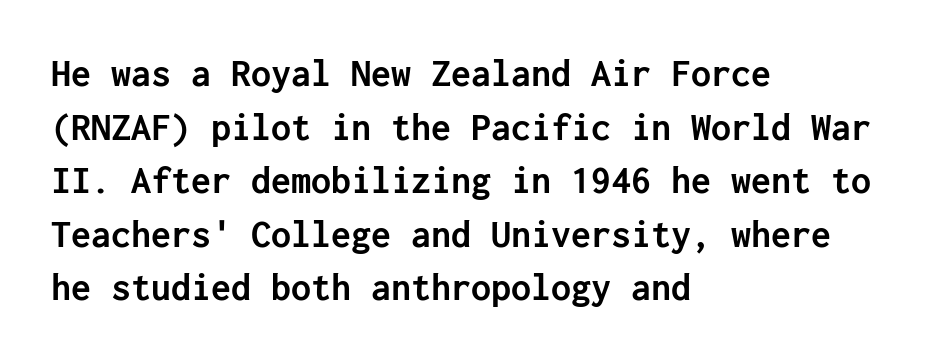
{"serif": "no", "italic": "no", "bold": "yes", "weight": "semibold", "width": "normal", "stroke_contrast": "low", "x_height": "medium", "underline": "no", "align": "left", "line_spacing": "normal", "line_spacing_ratio": 1.34, "letter_spacing": "normal", "letter_spacing_em": 0.0, "glyph_px": 40}
